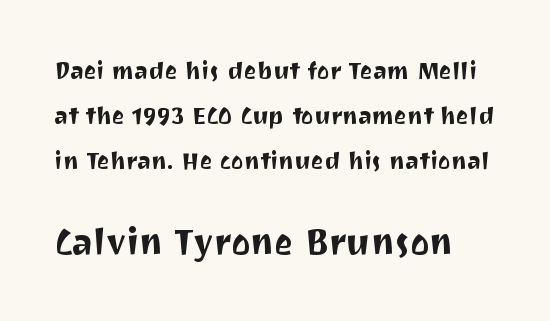
Bigger letters appear in the bottom chunk; the top chunk is reduced. A typesetter would mark this as roman, not italic. Look at the bottom of the vertical strokes: they stop flat, with no serifs. Nobody touched the tracking dial on this one. Looks like regular typesetting: each glyph gets only the width it needs.
